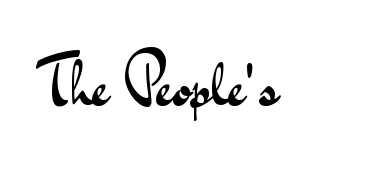
Q: Is the text bold? A: No.
Q: Is the text italic (slanted)? A: Yes.
Q: Is the typeface a serif or a sans-serif typeface? A: Sans-serif.
Q: Is the text underlined? A: No.
Q: Is the spacing between letters normal or unusually wide? A: Normal.
Q: Width (condensed, normal, or wide)? A: Wide.
Q: Stroke contrast? A: Medium.
Q: x-height? A: Small.
Q: Monospaced? A: No.
